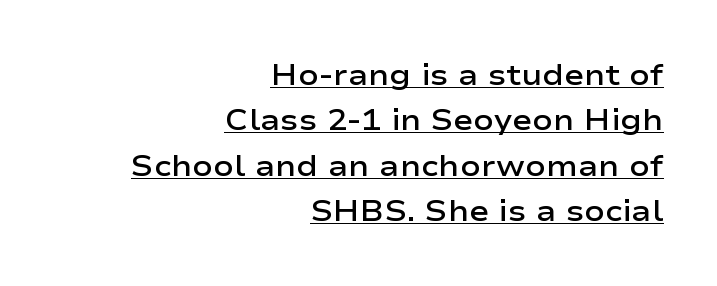
The image shows 30 px semibold, wide sans-serif type, upright; set right-aligned, normal line spacing (1.51x), normal letter spacing, underlined; low stroke contrast and a medium x-height.
